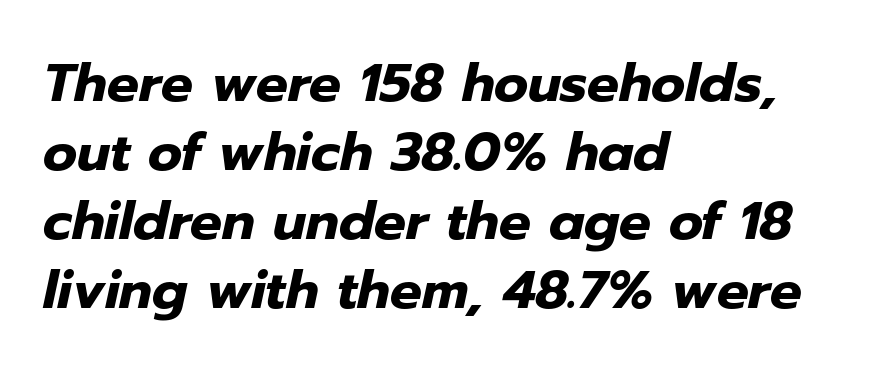
The image shows 53 px heavy type, italic (leaning right); set left-aligned, normal line spacing (1.3x), normal letter spacing, not underlined; low stroke contrast and a medium x-height.
